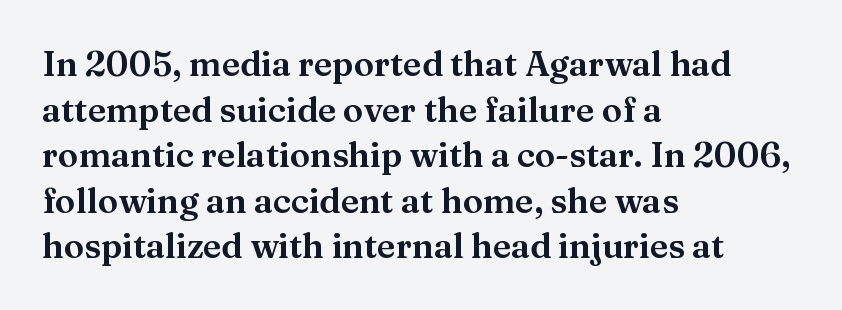
{"serif": "yes", "italic": "no", "width": "normal", "stroke_contrast": "medium", "x_height": "medium", "monospaced": "no", "underline": "no", "align": "left", "line_spacing": "normal", "line_spacing_ratio": 1.34, "letter_spacing": "normal", "letter_spacing_em": 0.0, "glyph_px": 34}
